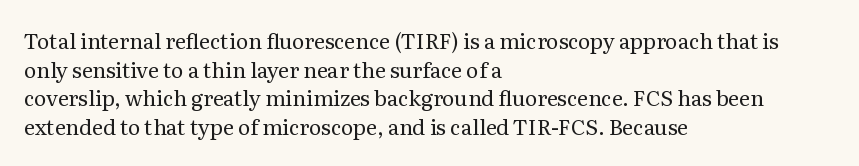
Line beginnings align vertically; line endings do not. Whoever set this chose a conventional vertical rhythm. Stroke mass is kept to a normal reading level or below. Nobody touched the tracking dial on this one.
